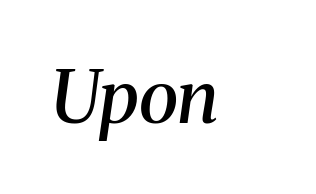
{"serif": "yes", "italic": "yes", "lean": "right", "slant_degrees": 8, "bold": "semi", "weight": "semibold", "width": "normal", "stroke_contrast": "medium", "x_height": "medium", "monospaced": "no", "underline": "no", "letter_spacing": "normal", "letter_spacing_em": 0.0, "glyph_px": 73}
